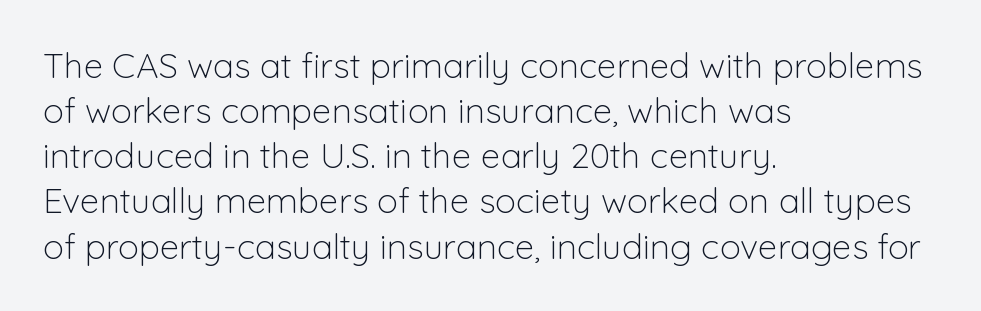
Q: Is the text bold? A: No.
Q: Is the text italic (slanted)? A: No, it is upright.
Q: Is the typeface a serif or a sans-serif typeface? A: Sans-serif.
Q: Is the text underlined? A: No.
Q: How is the paragraph aligned? A: Left-aligned.
Q: Is the spacing between letters normal or unusually wide? A: Normal.
Q: Is the spacing between lines tight, normal or loose? A: Normal.
Q: Width (condensed, normal, or wide)? A: Normal.
Q: Stroke contrast? A: Low.
Q: x-height? A: Medium.
Q: Monospaced? A: No.
